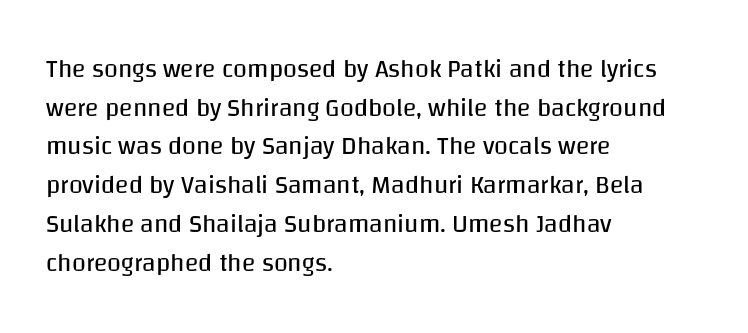
Q: Is the text bold? A: No.
Q: Is the text italic (slanted)? A: No, it is upright.
Q: Is the text underlined? A: No.
Q: How is the paragraph aligned? A: Left-aligned.
Q: Is the spacing between letters normal or unusually wide? A: Normal.
Q: Is the spacing between lines tight, normal or loose? A: Normal.
